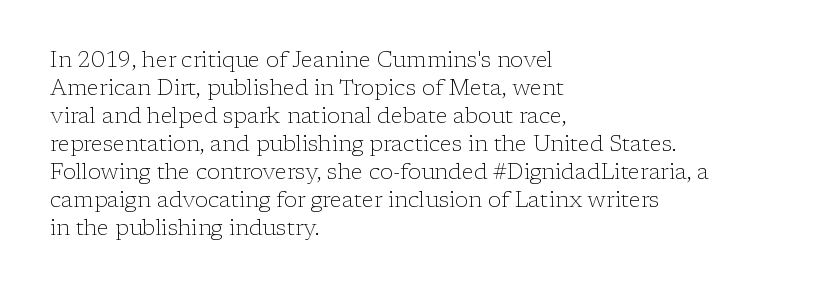
{"italic": "no", "bold": "no", "underline": "no", "align": "left", "line_spacing": "normal", "line_spacing_ratio": 1.27, "letter_spacing": "normal", "letter_spacing_em": 0.0, "glyph_px": 22}
